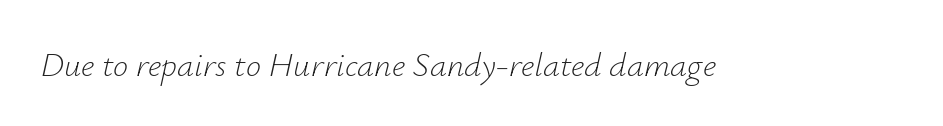
The image shows 34 px light type, italic (leaning right); set normal letter spacing, not underlined; low stroke contrast and a small x-height.
